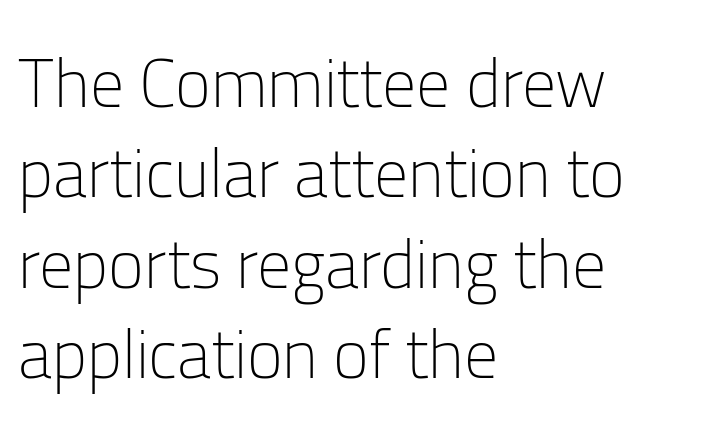
The image shows 68 px light sans-serif type, upright; set left-aligned, normal line spacing (1.33x), normal letter spacing, not underlined; low stroke contrast and a medium x-height.
